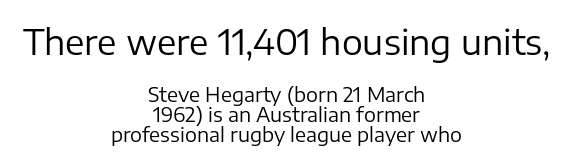
The passage shown is typeset with a sans-serif family. Whoever set this made the first block the dominant, larger element. Cramped leading. The gap between lines stays unmarked.
